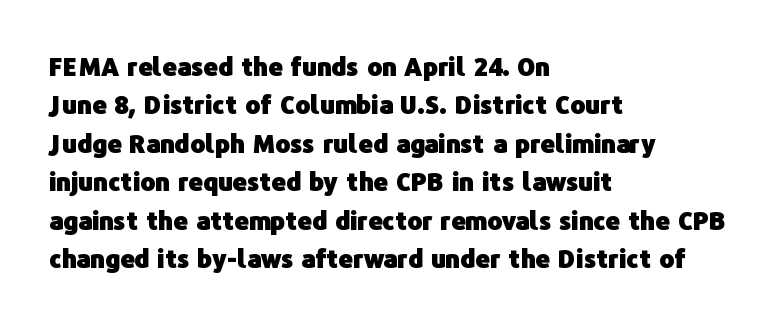
Q: Is the text bold? A: Yes.
Q: Is the text italic (slanted)? A: No, it is upright.
Q: Is the text underlined? A: No.
Q: How is the paragraph aligned? A: Left-aligned.
Q: Is the spacing between letters normal or unusually wide? A: Normal.
Q: Is the spacing between lines tight, normal or loose? A: Normal.
